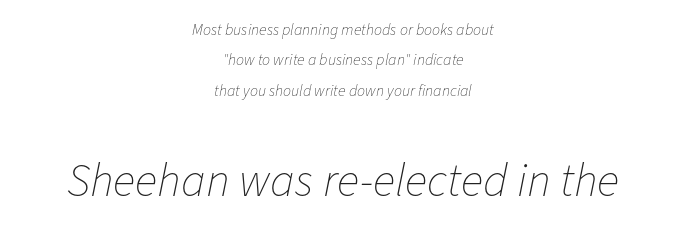
The image shows 47 px thin type, italic (leaning right); set centered, loose line spacing (1.9x), normal letter spacing, not underlined; the second (bottom) block is 2.94x larger; low stroke contrast and a medium x-height.
